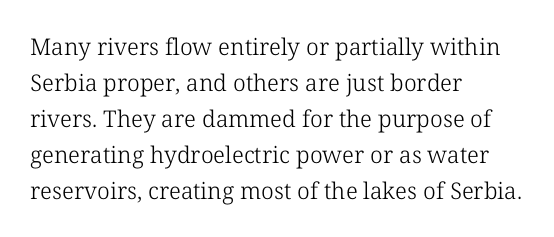
The image shows 23 px text type, upright; set left-aligned, normal line spacing (1.57x), normal letter spacing, not underlined.
